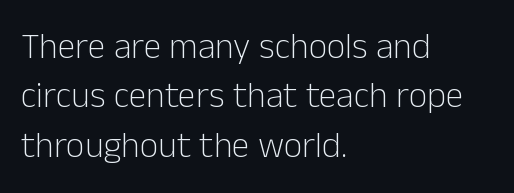
{"serif": "no", "italic": "no", "bold": "no", "weight": "light", "width": "normal", "stroke_contrast": "low", "x_height": "medium", "monospaced": "no", "underline": "no", "align": "left", "line_spacing": "normal", "line_spacing_ratio": 1.37, "letter_spacing": "normal", "letter_spacing_em": 0.0, "glyph_px": 36}
